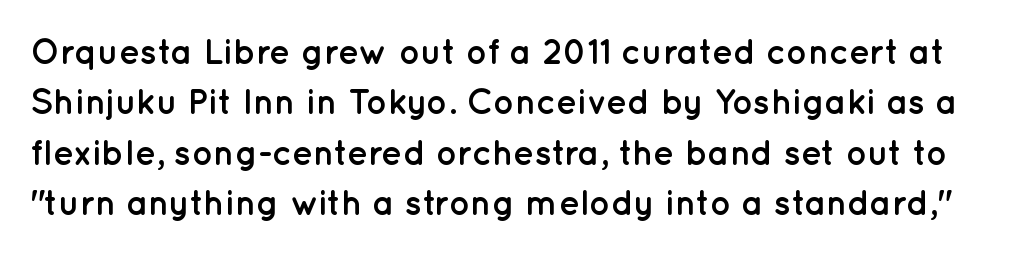
The image shows 35 px semibold sans-serif type, upright; set normal line spacing (1.44x), normal letter spacing, not underlined; low stroke contrast and a medium x-height.
